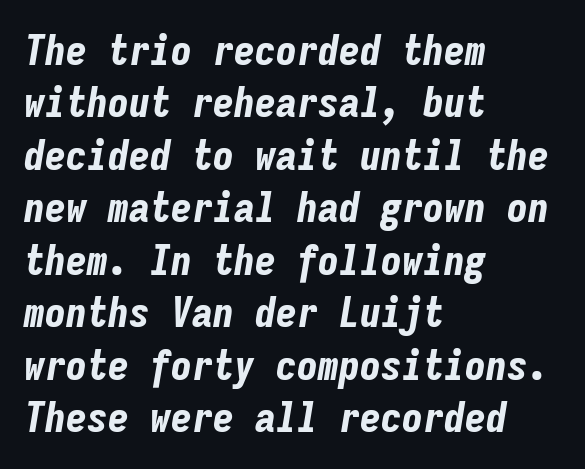
{"italic": "yes", "lean": "right", "slant_degrees": 9, "bold": "yes", "weight": "bold", "width": "condensed", "stroke_contrast": "low", "x_height": "medium", "monospaced": "yes", "underline": "no", "align": "left", "line_spacing": "normal", "line_spacing_ratio": 1.25, "letter_spacing": "normal", "letter_spacing_em": 0.0, "glyph_px": 42}
